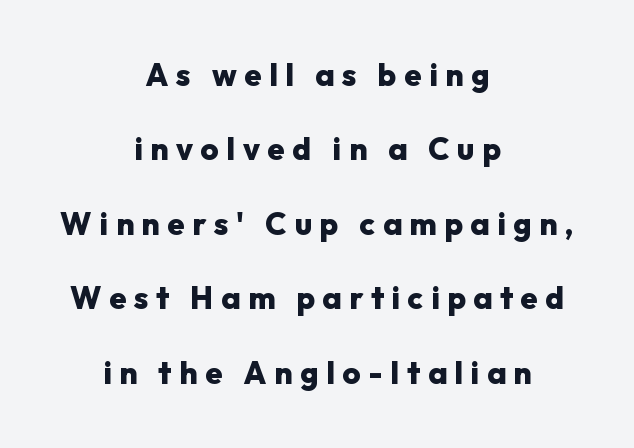
{"serif": "no", "italic": "no", "bold": "yes", "weight": "heavy", "width": "normal", "stroke_contrast": "low", "x_height": "medium", "monospaced": "no", "underline": "no", "align": "center", "line_spacing": "loose", "line_spacing_ratio": 2.4, "letter_spacing": "wide", "letter_spacing_em": 0.25, "glyph_px": 31}
